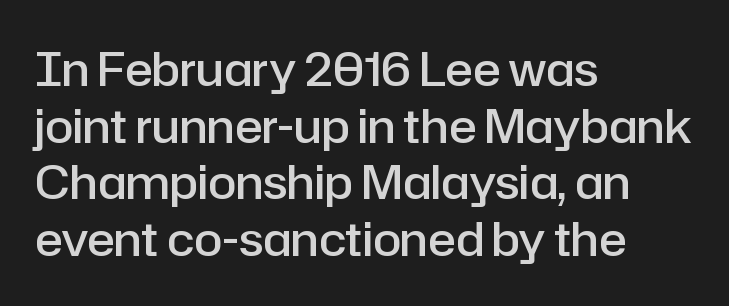
The image shows 46 px semibold sans-serif type, upright; set left-aligned, line spacing 1.23x, normal letter spacing, not underlined; low stroke contrast and a medium x-height.
